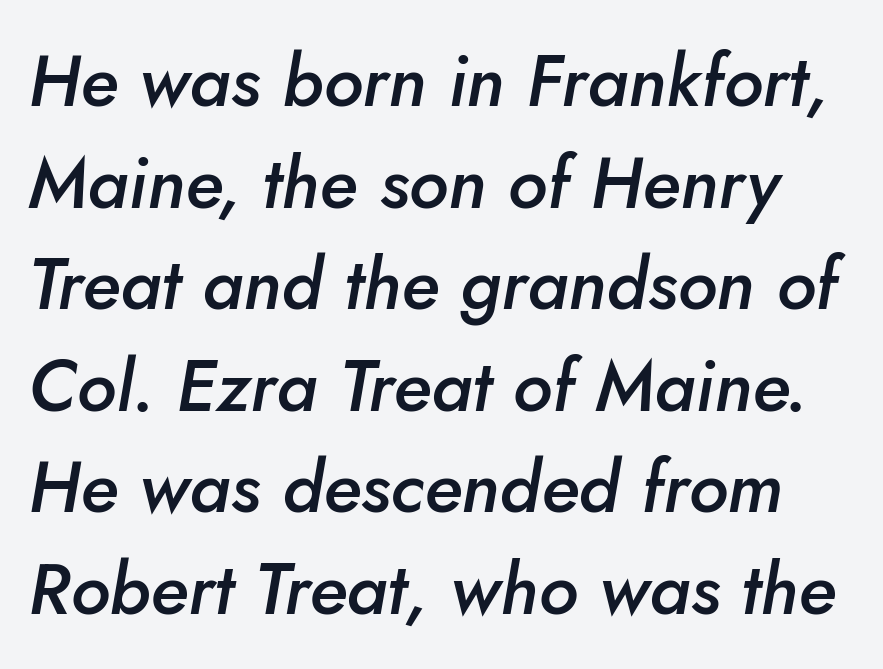
Q: Is the text bold? A: Semi-bold.
Q: Is the text italic (slanted)? A: Yes, it leans right by about 5 degrees.
Q: Is the text underlined? A: No.
Q: Is the spacing between letters normal or unusually wide? A: Normal.
Q: Is the spacing between lines tight, normal or loose? A: Normal.
Q: Width (condensed, normal, or wide)? A: Normal.
Q: Stroke contrast? A: Low.
Q: x-height? A: Small.
Q: Monospaced? A: No.
